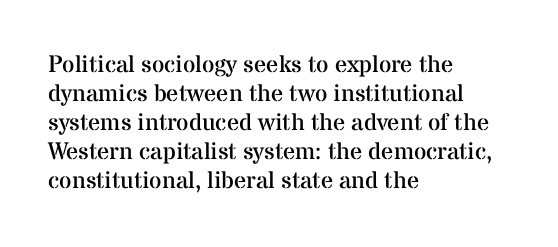
{"italic": "no", "bold": "no", "underline": "no", "align": "left", "line_spacing_ratio": 1.21, "letter_spacing": "normal", "letter_spacing_em": 0.0, "glyph_px": 24}
